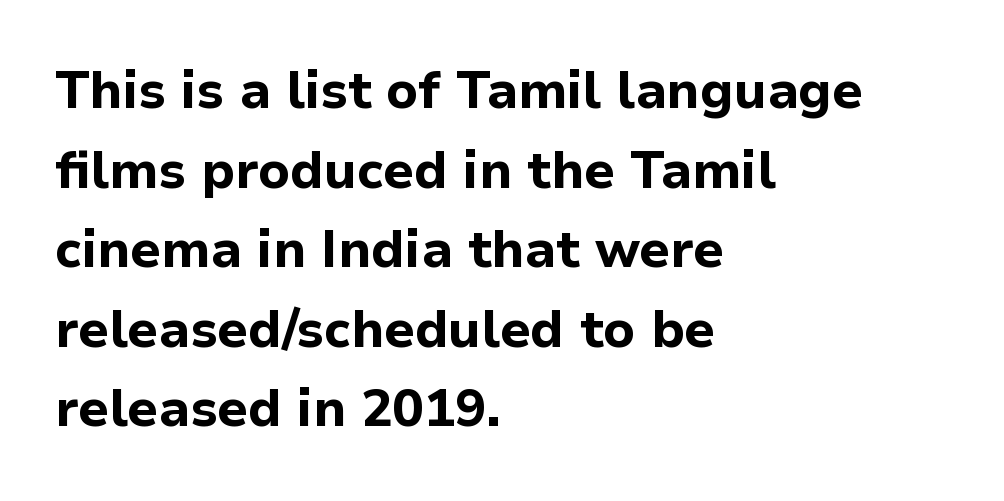
What's the leading like? Ordinary, nothing unusual. Pretty heavy lettering here — definitely bold. The glyphs in this specimen are sans serif. Nope, not italic — everything's standing straight.
